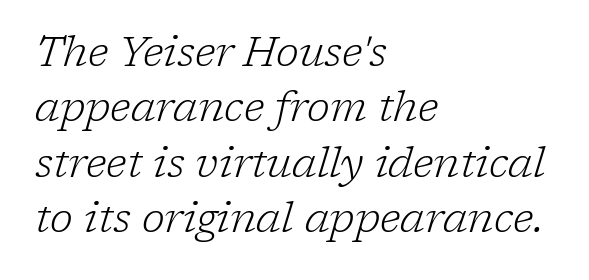
{"serif": "yes", "italic": "yes", "lean": "right", "slant_degrees": 17, "bold": "no", "weight": "light", "width": "normal", "stroke_contrast": "low", "x_height": "medium", "monospaced": "no", "underline": "no", "align": "left", "line_spacing": "normal", "line_spacing_ratio": 1.32, "letter_spacing": "normal", "letter_spacing_em": 0.0, "glyph_px": 42}
